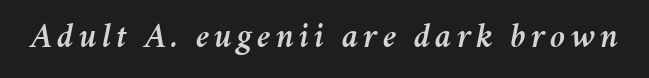
Q: Is the text italic (slanted)? A: Yes, it leans right by about 11 degrees.
Q: Is the text underlined? A: No.
Q: Width (condensed, normal, or wide)? A: Normal.
Q: Stroke contrast? A: Medium.
Q: x-height? A: Medium.
Q: Monospaced? A: No.
